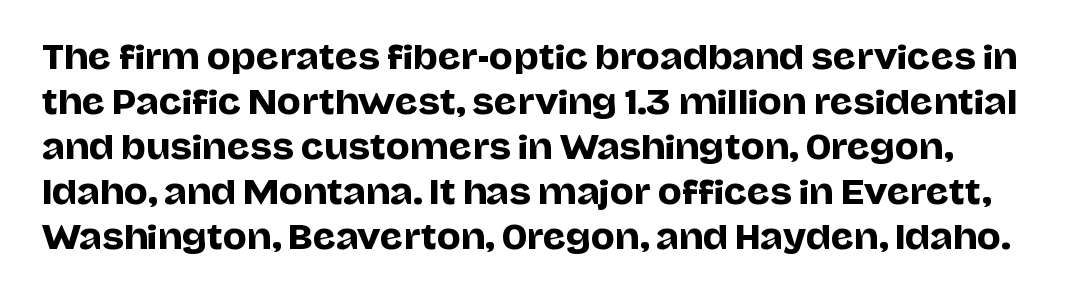
Q: Is the text italic (slanted)? A: No, it is upright.
Q: Is the typeface a serif or a sans-serif typeface? A: Sans-serif.
Q: Is the text underlined? A: No.
Q: Is the spacing between letters normal or unusually wide? A: Normal.
Q: Is the spacing between lines tight, normal or loose? A: Normal.
Q: Width (condensed, normal, or wide)? A: Normal.
Q: Stroke contrast? A: Low.
Q: x-height? A: Large.
Q: Monospaced? A: No.
